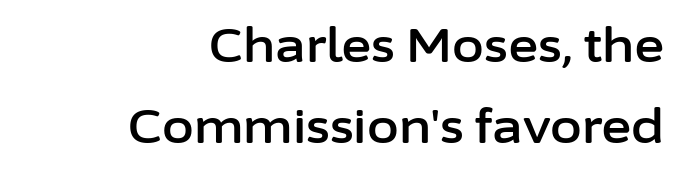
{"serif": "no", "italic": "no", "width": "normal", "stroke_contrast": "low", "x_height": "medium", "monospaced": "no", "underline": "no", "align": "right", "line_spacing_ratio": 1.77, "letter_spacing": "normal", "letter_spacing_em": 0.0, "glyph_px": 46}
